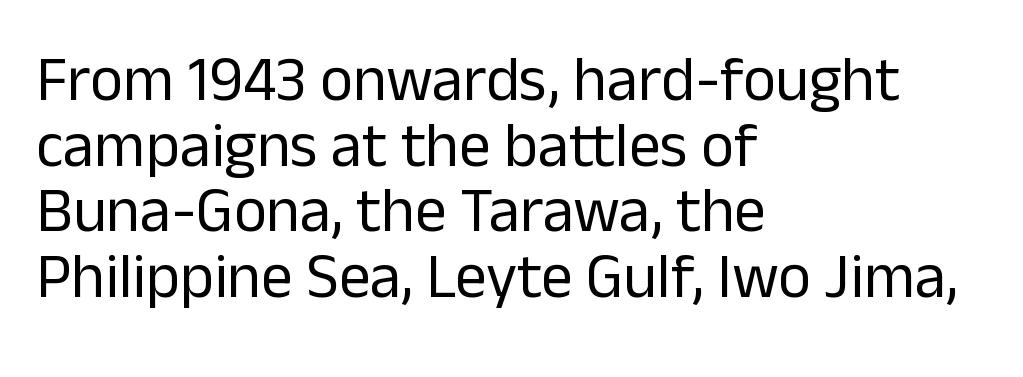
Q: Is the text bold? A: No.
Q: Is the text italic (slanted)? A: No, it is upright.
Q: Is the typeface a serif or a sans-serif typeface? A: Sans-serif.
Q: Is the text underlined? A: No.
Q: How is the paragraph aligned? A: Left-aligned.
Q: Is the spacing between letters normal or unusually wide? A: Normal.
Q: Is the spacing between lines tight, normal or loose? A: Tight.
Q: Width (condensed, normal, or wide)? A: Normal.
Q: Stroke contrast? A: Low.
Q: x-height? A: Medium.
Q: Monospaced? A: No.
